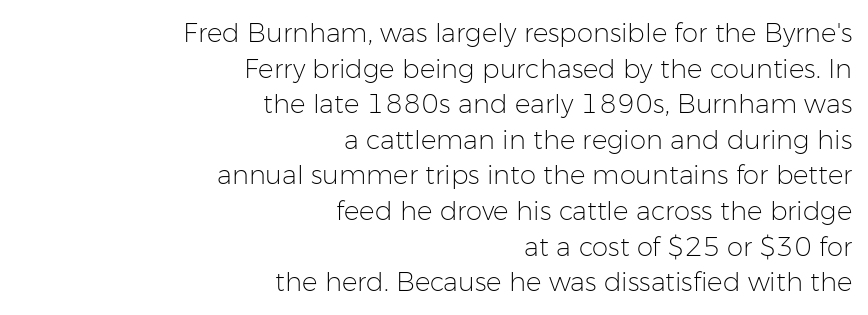
{"italic": "no", "bold": "no", "underline": "no", "align": "right", "line_spacing": "normal", "line_spacing_ratio": 1.37, "letter_spacing": "normal", "letter_spacing_em": 0.0, "glyph_px": 26}
